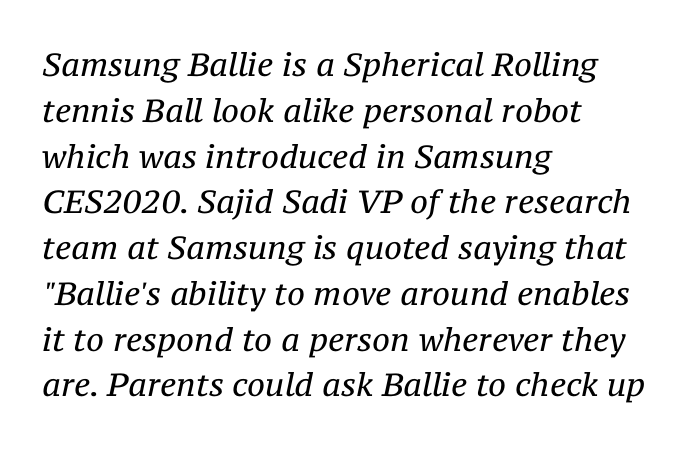
The image shows 32 px regular-weight serif type, italic (leaning right); set left-aligned, normal line spacing (1.43x), normal letter spacing, not underlined; medium stroke contrast and a medium x-height.
